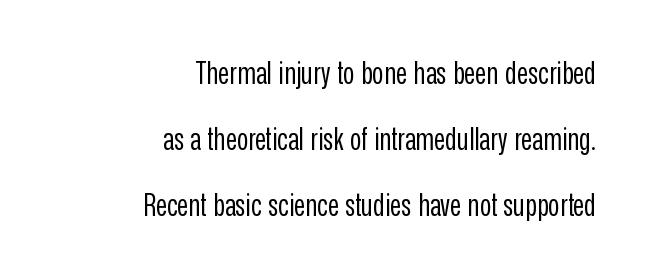
The image shows 31 px regular-weight, condensed sans-serif type, upright; set right-aligned, loose line spacing (2.13x), normal letter spacing, not underlined; low stroke contrast and a medium x-height.
